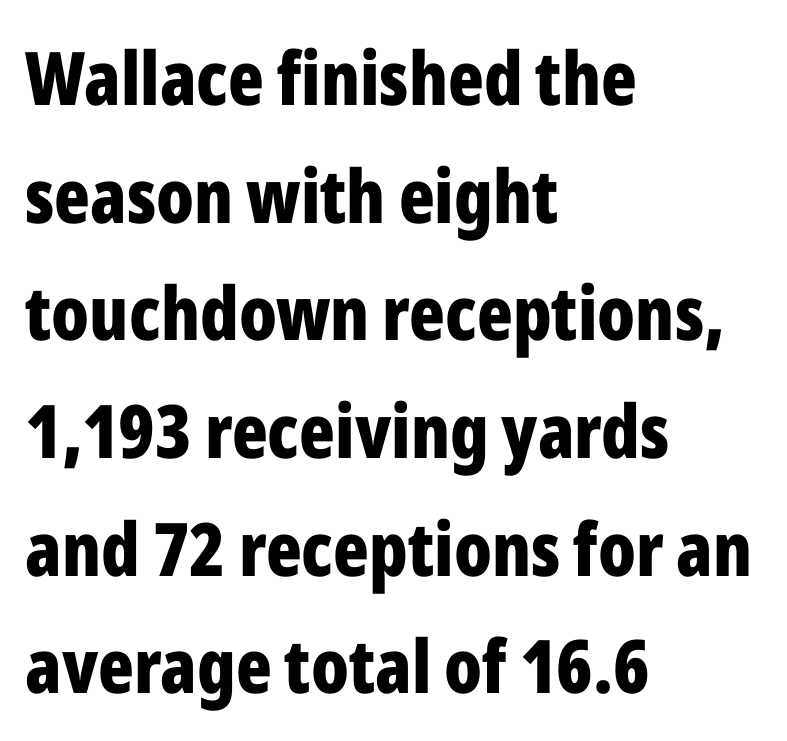
{"serif": "no", "italic": "no", "bold": "yes", "weight": "bold", "width": "condensed", "stroke_contrast": "low", "x_height": "medium", "monospaced": "no", "underline": "no", "align": "left", "line_spacing": "normal", "line_spacing_ratio": 1.59, "letter_spacing": "normal", "letter_spacing_em": 0.0, "glyph_px": 74}
